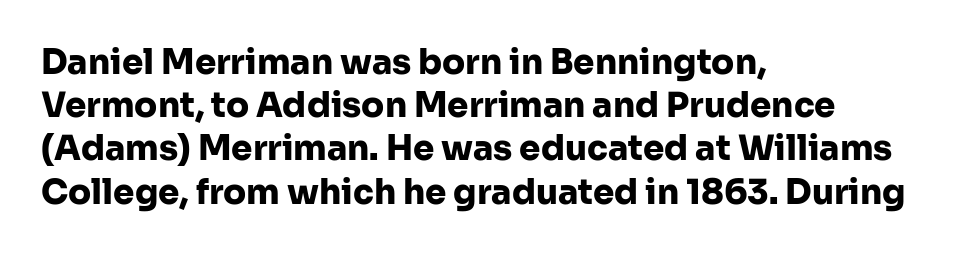
The image shows 34 px heavy sans-serif type, upright; set left-aligned, normal line spacing (1.27x), normal letter spacing, not underlined; low stroke contrast and a medium x-height.
